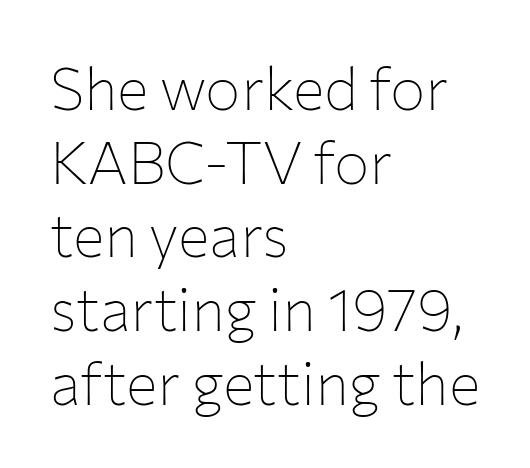
{"serif": "no", "italic": "no", "bold": "no", "weight": "thin", "width": "normal", "stroke_contrast": "low", "x_height": "medium", "monospaced": "no", "underline": "no", "align": "left", "line_spacing": "normal", "line_spacing_ratio": 1.25, "letter_spacing": "normal", "letter_spacing_em": 0.0, "glyph_px": 59}
